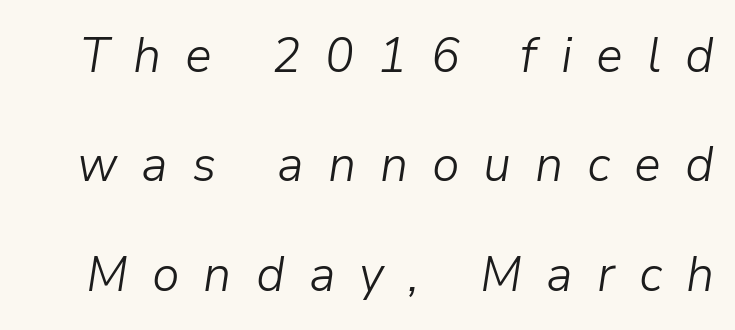
A typesetter would call this proportional, since set widths differ per character. Plain, unruled lines of type. Is the letter spacing exaggerated? Yes — the characters are pushed far apart. Weight: in the light-to-regular range.
